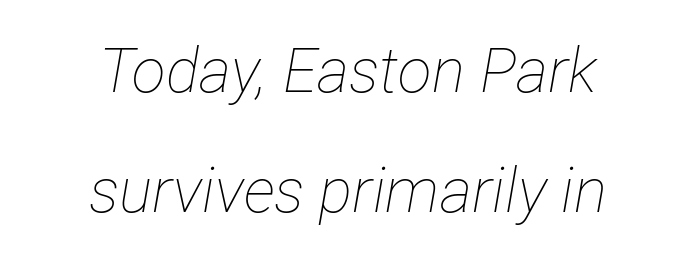
{"italic": "yes", "lean": "right", "slant_degrees": 12, "bold": "no", "weight": "thin", "width": "condensed", "stroke_contrast": "low", "x_height": "medium", "monospaced": "no", "underline": "no", "align": "center", "line_spacing": "loose", "line_spacing_ratio": 1.93, "letter_spacing": "normal", "letter_spacing_em": 0.0, "glyph_px": 62}
